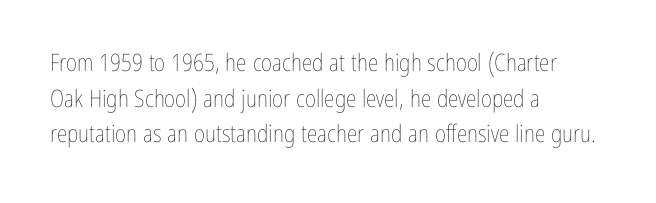
{"italic": "no", "bold": "no", "underline": "no", "align": "left", "line_spacing": "normal", "line_spacing_ratio": 1.48, "letter_spacing": "normal", "letter_spacing_em": 0.0, "glyph_px": 24}
